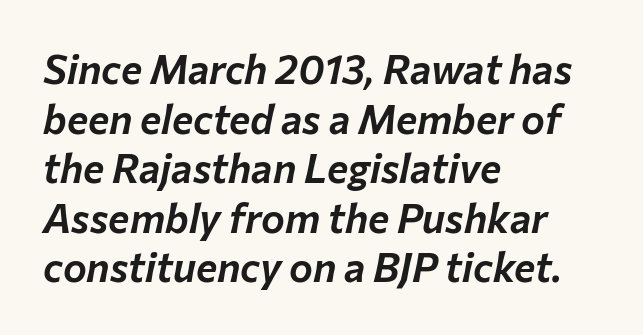
The image shows 40 px text type, italic (leaning right); set left-aligned, line spacing 1.24x, normal letter spacing, not underlined; low stroke contrast and a medium x-height.
